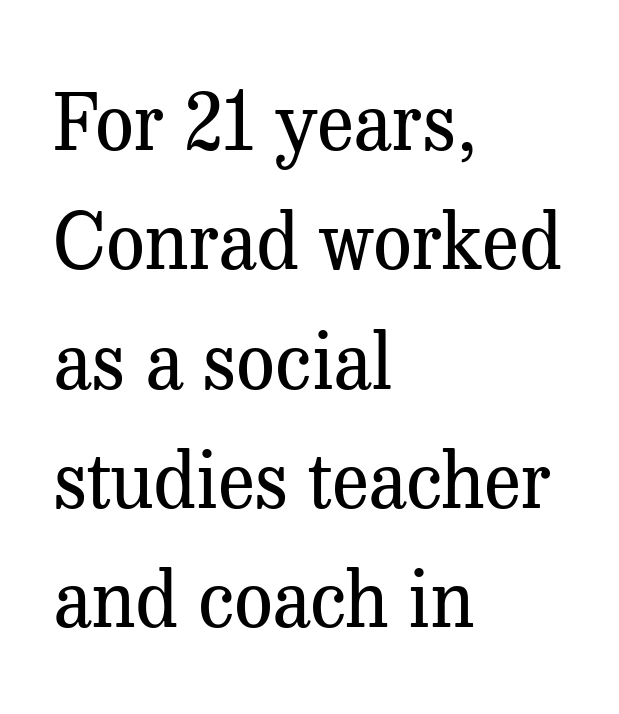
A typesetter would call this proportional, since set widths differ per character. The ragged edge is on the right, which tells us the setting is flush left. The lines sit at an ordinary, default distance from one another. The axis of the letterforms is exactly vertical. Each stroke keeps to a modest, everyday thickness or less. There is no visible air inserted between adjacent glyphs.
